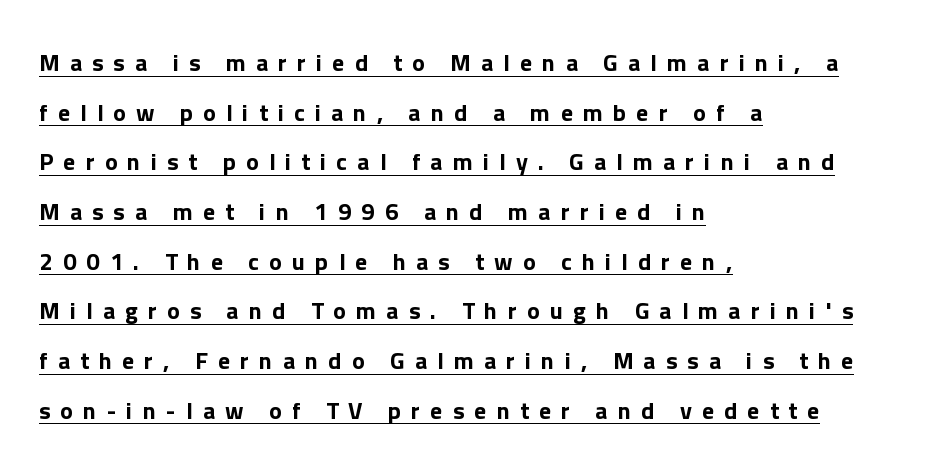
Line beginnings align vertically; line endings do not. The tracking reads as deliberately expanded to a designer's eye. Honestly, the rows look like they've been pulled way apart. Decoration check: the copy is underlined.
